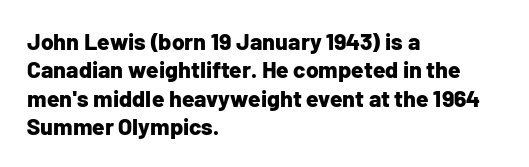
Q: Is the text bold? A: Yes.
Q: Is the text italic (slanted)? A: No, it is upright.
Q: Is the text underlined? A: No.
Q: How is the paragraph aligned? A: Left-aligned.
Q: Is the spacing between letters normal or unusually wide? A: Normal.
